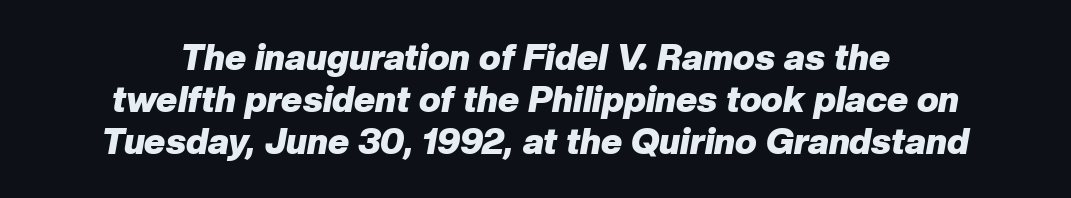
{"italic": "yes", "lean": "right", "slant_degrees": 10, "bold": "yes", "weight": "heavy", "width": "normal", "stroke_contrast": "low", "x_height": "medium", "monospaced": "no", "underline": "no", "align": "center", "line_spacing_ratio": 1.16, "letter_spacing": "normal", "letter_spacing_em": 0.0, "glyph_px": 36}
